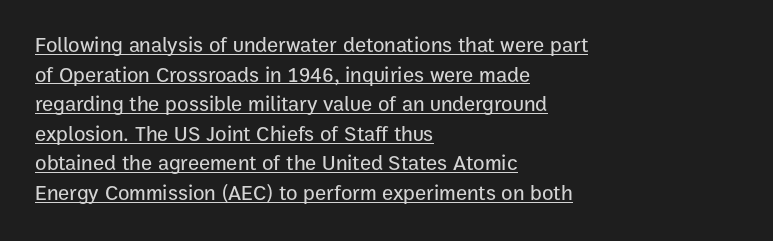
Left-aligned paragraph, ragged on the right. It's the straight-up-and-down kind of type. Does a line run under the words? Yes, clearly. Compared with typical body copy, the letter spacing here is the same.
